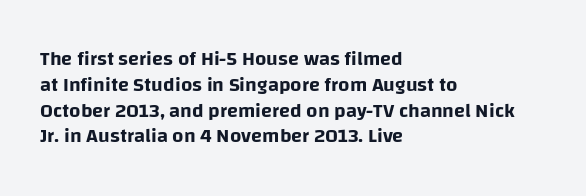
{"italic": "no", "underline": "no", "align": "left", "line_spacing": "normal", "line_spacing_ratio": 1.29, "letter_spacing": "normal", "letter_spacing_em": 0.0, "glyph_px": 20}
